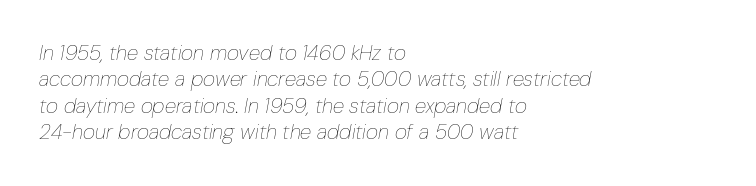
The image shows 21 px text type, italic (leaning right); set left-aligned, normal line spacing (1.26x), normal letter spacing, not underlined.
